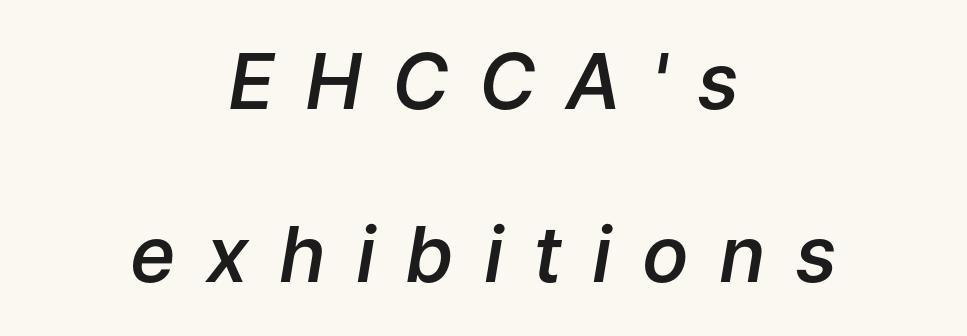
Q: Is the text bold? A: Semi-bold.
Q: Is the text italic (slanted)? A: Yes, it leans right by about 9 degrees.
Q: Is the text underlined? A: No.
Q: How is the paragraph aligned? A: Centered.
Q: Is the spacing between letters normal or unusually wide? A: Unusually wide.
Q: Is the spacing between lines tight, normal or loose? A: Loose.
Q: Width (condensed, normal, or wide)? A: Normal.
Q: Stroke contrast? A: Low.
Q: x-height? A: Medium.
Q: Monospaced? A: No.
